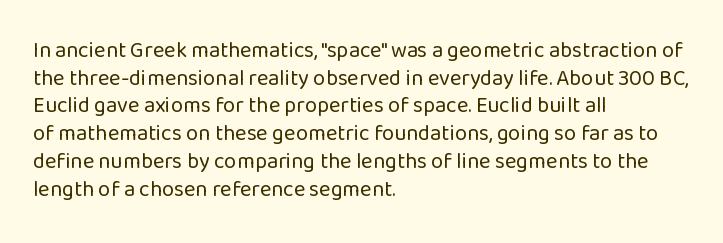
The typeface has the unassuming heft of standard copy or less. Vertical strokes here are truly vertical. A clean baseline with only descenders dipping below it. Default kerning and tracking; the words read as compact shapes.
